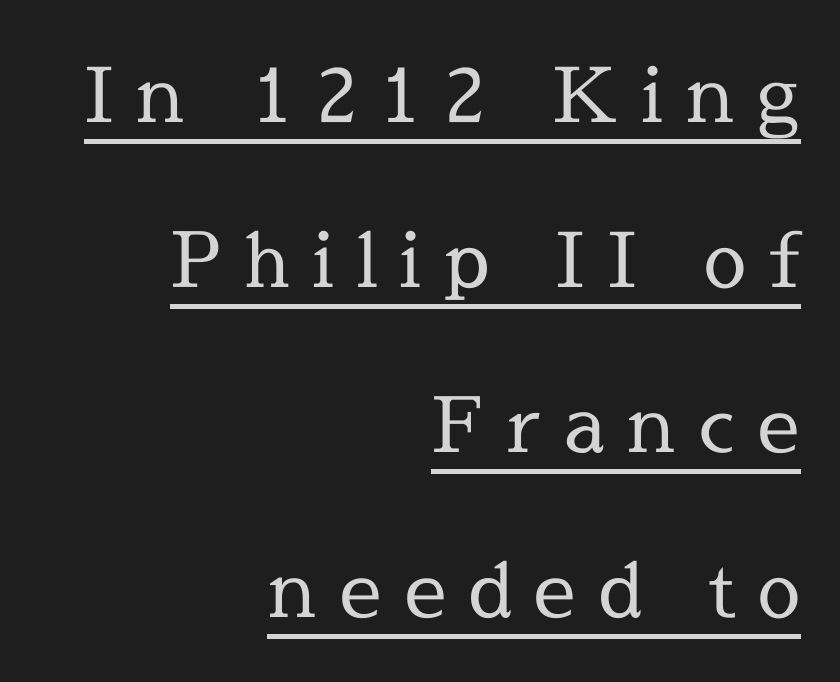
The image shows 76 px regular-weight serif type, upright; set right-aligned, loose line spacing (2.17x), unusually wide letter spacing (+0.29 em), underlined; a medium x-height.
